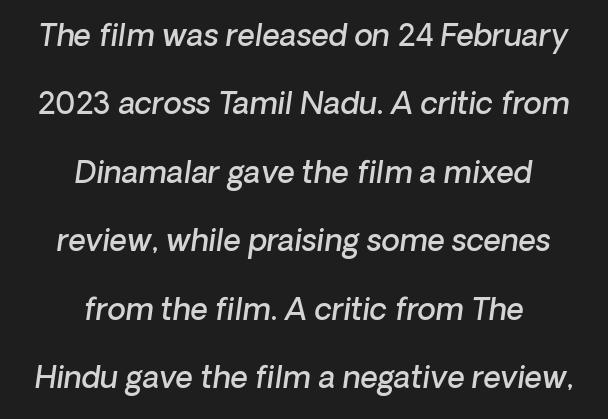
The image shows 30 px semibold type, italic (leaning right); set centered, loose line spacing (2.28x), normal letter spacing, not underlined; low stroke contrast and a medium x-height.
